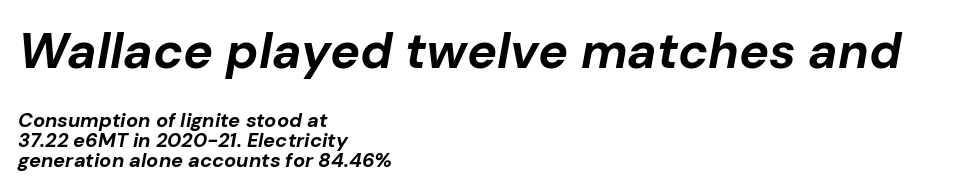
{"italic": "yes", "lean": "right", "slant_degrees": 10, "bold": "yes", "weight": "bold", "width": "normal", "stroke_contrast": "low", "x_height": "medium", "monospaced": "no", "underline": "no", "align": "left", "line_spacing": "tight", "line_spacing_ratio": 0.99, "letter_spacing": "normal", "letter_spacing_em": 0.0, "larger_block": "first", "size_ratio": 2.5, "glyph_px": 50}
